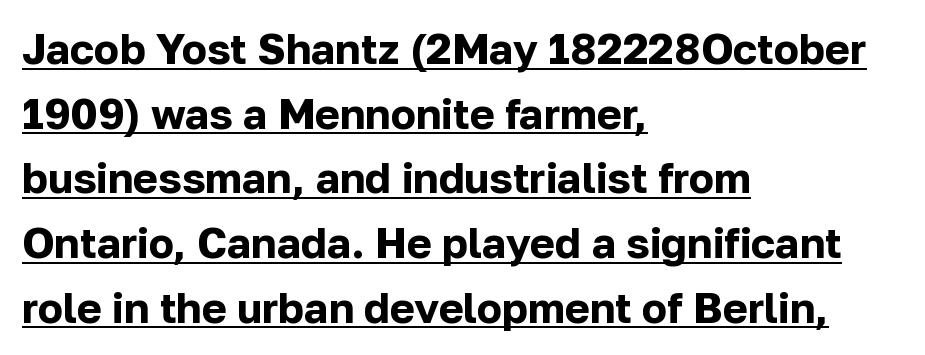
{"serif": "no", "italic": "no", "bold": "yes", "weight": "bold", "width": "normal", "stroke_contrast": "low", "x_height": "medium", "monospaced": "no", "underline": "yes", "align": "left", "line_spacing": "normal", "line_spacing_ratio": 1.54, "letter_spacing": "normal", "letter_spacing_em": 0.0, "glyph_px": 42}
